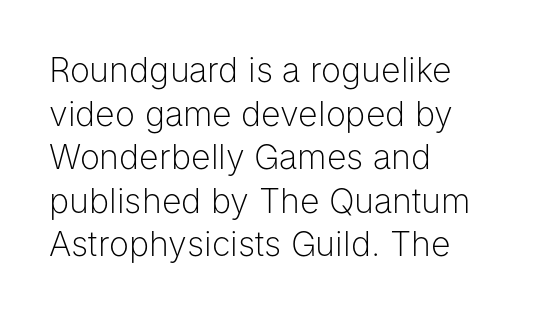
{"serif": "no", "italic": "no", "bold": "no", "weight": "light", "width": "normal", "stroke_contrast": "low", "x_height": "medium", "monospaced": "no", "underline": "no", "align": "left", "line_spacing": "normal", "line_spacing_ratio": 1.28, "letter_spacing": "normal", "letter_spacing_em": 0.0, "glyph_px": 34}
